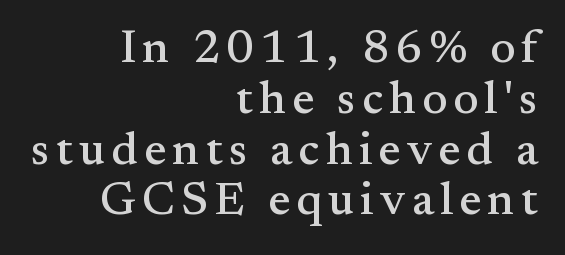
The image shows 47 px serif type, upright; set right-aligned, tight line spacing (1.08x), not underlined; medium stroke contrast and a small x-height.
